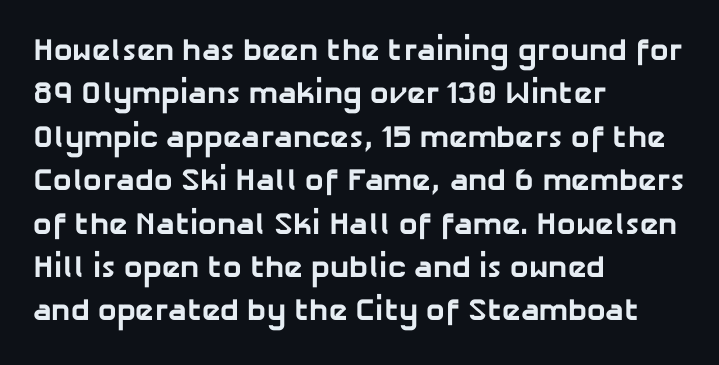
The image shows 31 px bold sans-serif type; set left-aligned, normal line spacing (1.4x), normal letter spacing, not underlined; low stroke contrast and a medium x-height.
